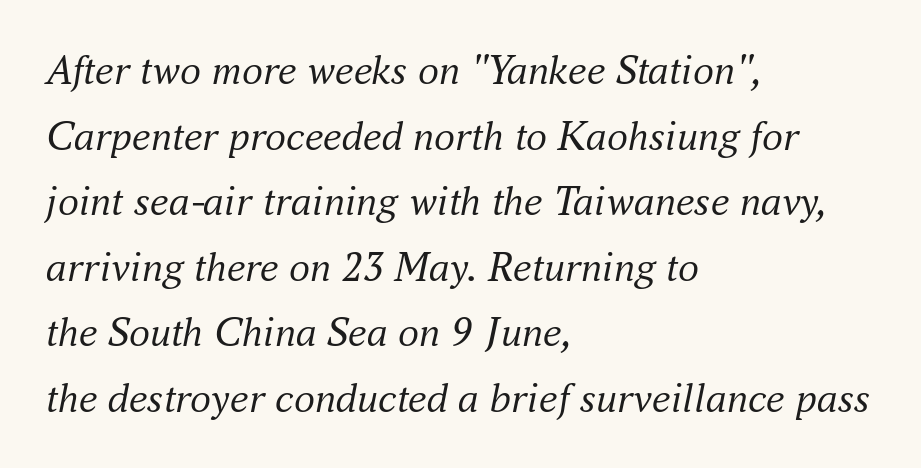
{"serif": "yes", "italic": "yes", "lean": "right", "slant_degrees": 16, "bold": "no", "weight": "regular", "width": "normal", "stroke_contrast": "medium", "x_height": "small", "monospaced": "no", "underline": "no", "align": "left", "line_spacing": "normal", "line_spacing_ratio": 1.56, "letter_spacing": "normal", "letter_spacing_em": 0.0, "glyph_px": 42}
